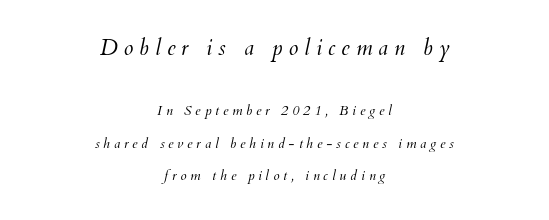
Q: Is the text bold? A: No.
Q: Is the text italic (slanted)? A: Yes, it leans right by about 12 degrees.
Q: Is the text underlined? A: No.
Q: How is the paragraph aligned? A: Centered.
Q: Is the spacing between letters normal or unusually wide? A: Unusually wide.
Q: Is the spacing between lines tight, normal or loose? A: Loose.
Q: Which block of text is set in a larger size, the first (top) or the second (bottom)? A: The first (top) one.
